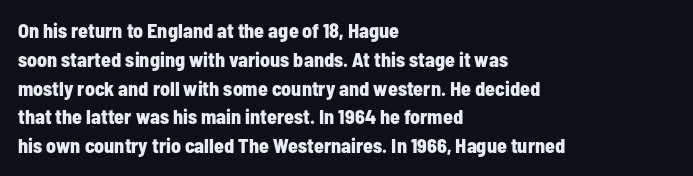
{"italic": "no", "bold": "yes", "underline": "no", "align": "left", "line_spacing": "normal", "line_spacing_ratio": 1.44, "letter_spacing": "normal", "letter_spacing_em": 0.0, "glyph_px": 20}
